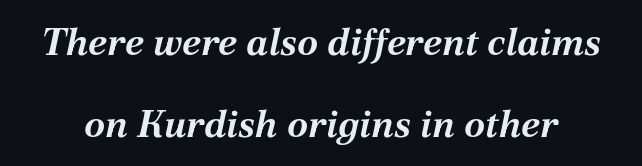
{"italic": "yes", "lean": "right", "slant_degrees": 12, "bold": "yes", "weight": "bold", "width": "normal", "stroke_contrast": "medium", "x_height": "medium", "monospaced": "no", "underline": "no", "line_spacing": "loose", "line_spacing_ratio": 2.15, "letter_spacing": "normal", "letter_spacing_em": 0.0, "glyph_px": 38}
